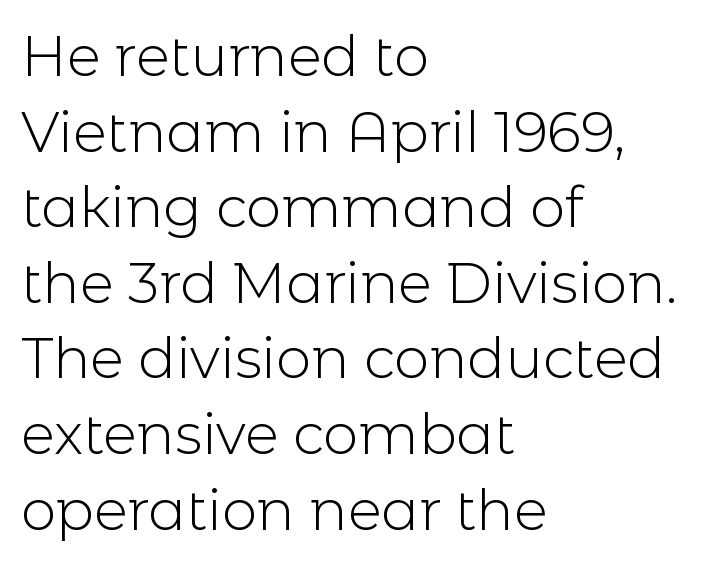
A student would call this left alignment; a typographer would say flush left, rag right. Italic? Not at all — the glyphs are vertical. The passage shown has conventional tracking throughout. Students, observe: this is what conventionally led text looks like. The typeface chosen for these lines omits serifs. Each letter keeps its own natural width here, so spacing adapts to shape.
